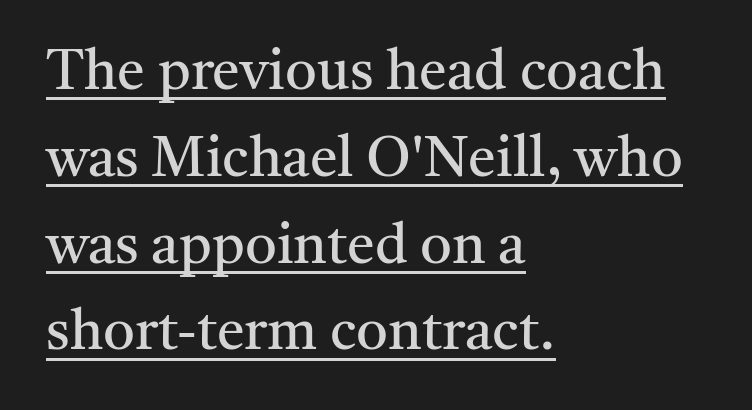
This reads as an unemphasized weight, regular at the heaviest. Vertical strokes here are truly vertical. Varying glyph widths throughout — classic text-font behaviour. These lines keep a tight, regular rhythm from letter to letter.
